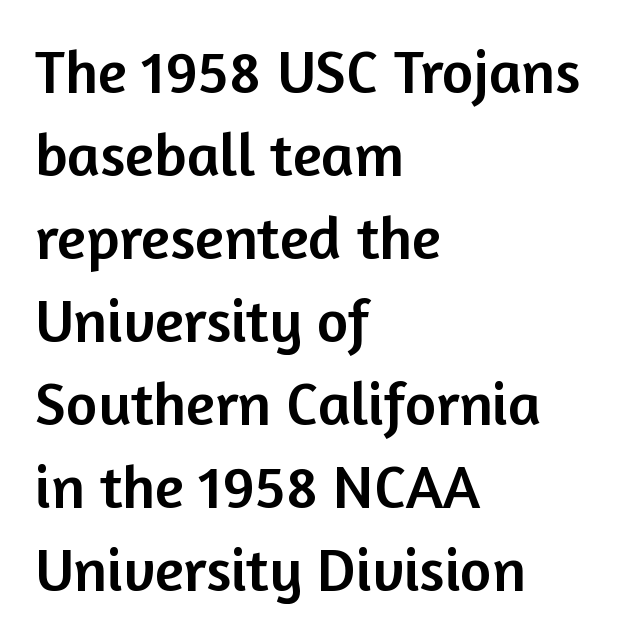
Q: Is the text italic (slanted)? A: No, it is upright.
Q: Is the typeface a serif or a sans-serif typeface? A: Sans-serif.
Q: Is the text underlined? A: No.
Q: How is the paragraph aligned? A: Left-aligned.
Q: Is the spacing between letters normal or unusually wide? A: Normal.
Q: Is the spacing between lines tight, normal or loose? A: Normal.
Q: Width (condensed, normal, or wide)? A: Normal.
Q: Stroke contrast? A: Low.
Q: x-height? A: Medium.
Q: Monospaced? A: No.
